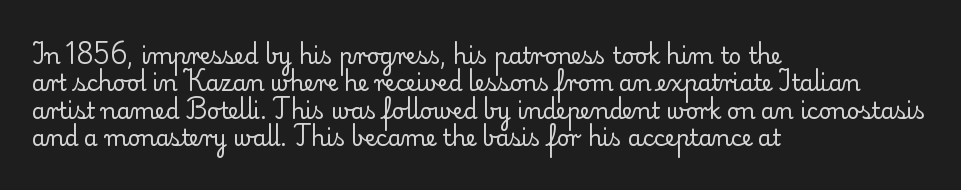
The image shows 22 px text type, upright; set left-aligned, normal line spacing (1.25x), normal letter spacing, not underlined.
